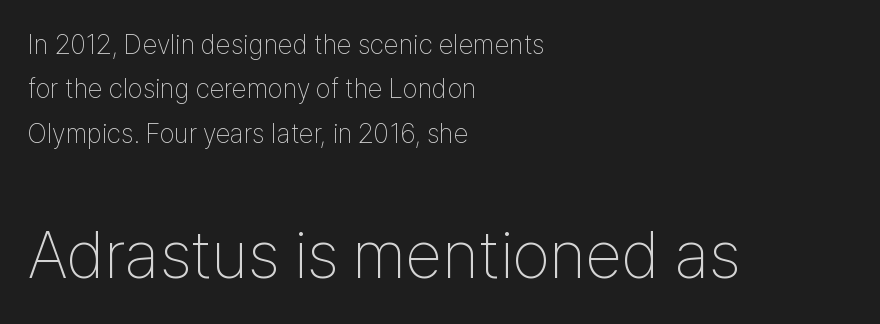
{"serif": "no", "italic": "no", "bold": "no", "weight": "thin", "width": "condensed", "stroke_contrast": "low", "x_height": "medium", "monospaced": "no", "underline": "no", "align": "left", "line_spacing": "normal", "line_spacing_ratio": 1.64, "letter_spacing": "normal", "letter_spacing_em": 0.0, "larger_block": "second", "size_ratio": 2.48, "glyph_px": 67}
